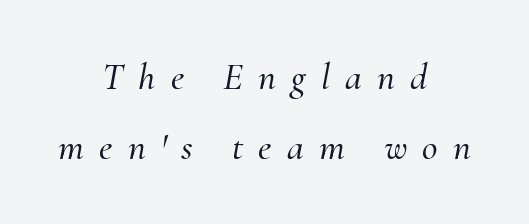
The image shows 38 px serif type, italic (leaning right); set centered, line spacing 1.85x, unusually wide letter spacing (+0.4 em), not underlined; medium stroke contrast and a small x-height.
